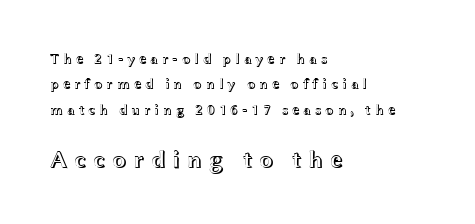
Only glyphs here, with clear space below each row. The passage shown has open, widely tracked lettering throughout. These lines stack with their left ends in a neat column. The face used here appears at its bigger size in the lower chunk. Ascenders rise straight up at ninety degrees.
